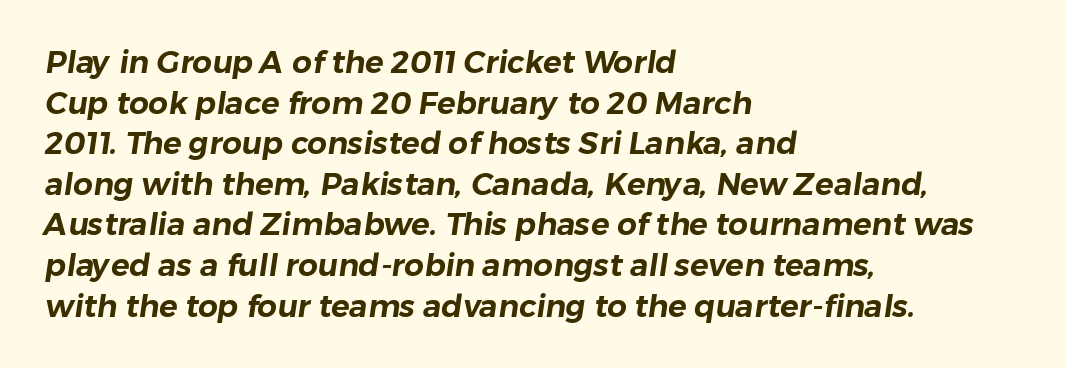
{"serif": "no", "width": "normal", "stroke_contrast": "low", "x_height": "medium", "monospaced": "no", "underline": "no", "align": "left", "line_spacing": "normal", "line_spacing_ratio": 1.31, "letter_spacing": "normal", "letter_spacing_em": 0.0, "glyph_px": 31}
